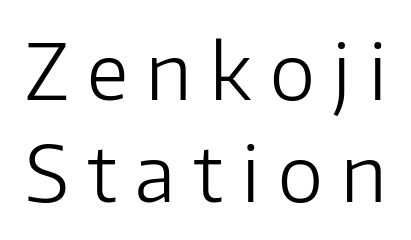
One glance says typical: line gaps are just what's usual. Lines of text with bare space underneath. This is not heavy type; no bold has been used. This rendering widens character spacing well past its baseline value.
